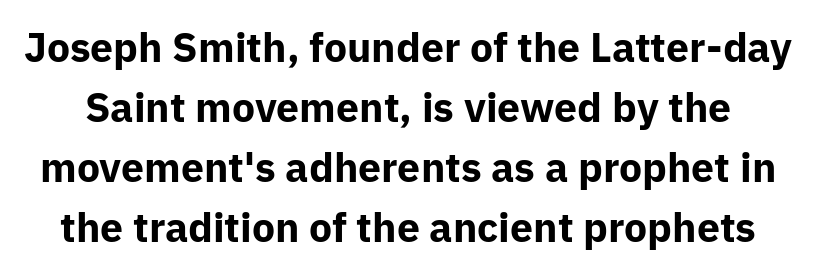
Posture: upright roman. In terms of letterform style, serifs are entirely absent. Short note: letters normally spaced. Quick note: interline space is typical. Heft: maximum for text — a bold. Check the space under the baseline: it is left empty.
